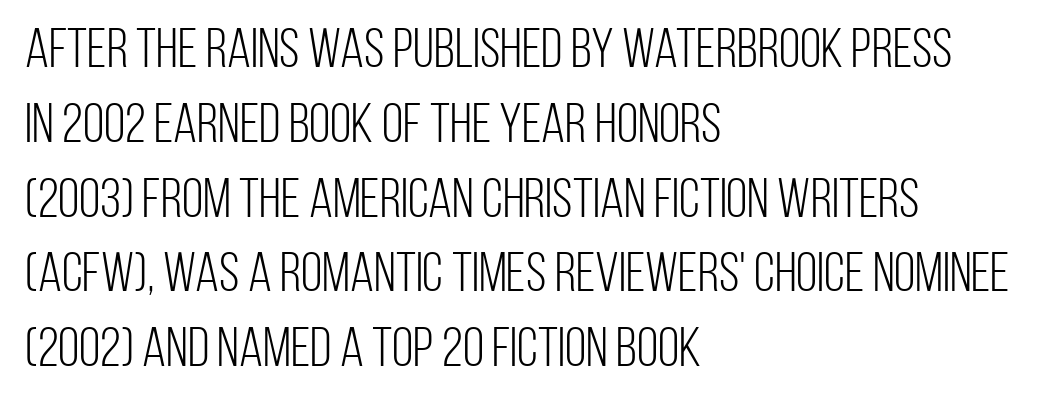
{"serif": "no", "italic": "no", "bold": "no", "weight": "light", "width": "condensed", "stroke_contrast": "low", "x_height": "large", "monospaced": "no", "underline": "no", "align": "left", "line_spacing": "normal", "line_spacing_ratio": 1.36, "letter_spacing": "normal", "letter_spacing_em": 0.0, "glyph_px": 55}
